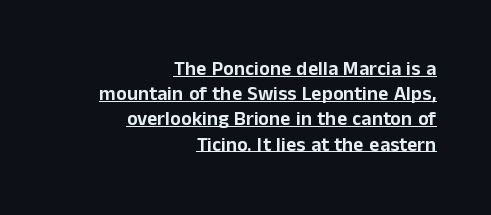
The image shows 20 px text type, upright; set right-aligned, normal line spacing (1.26x), normal letter spacing, underlined.
